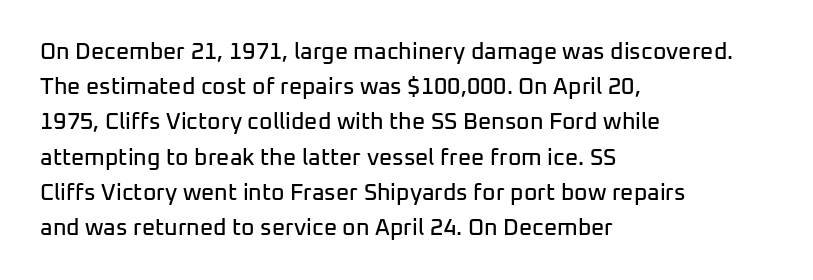
The image shows 23 px text type, upright; set left-aligned, normal line spacing (1.53x), normal letter spacing, not underlined.
